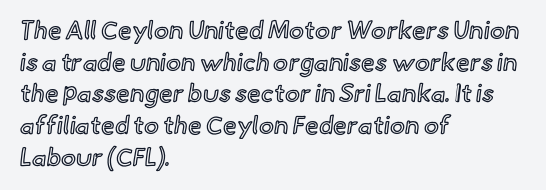
{"underline": "no", "align": "left", "line_spacing": "normal", "line_spacing_ratio": 1.27, "letter_spacing": "normal", "letter_spacing_em": 0.0, "glyph_px": 25}
